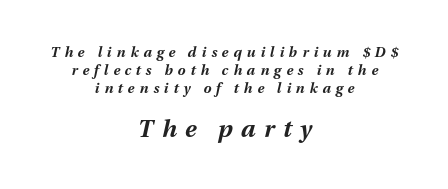
This sample uses an oblique cut, with every glyph tilted off the vertical. The emphasis by scale lands on block number two, below. Layout note: lines centered. Weight: bold. Here the glyphs are tracked loosely, breaking word shapes into spaced letters. The area under the type is left untouched.
